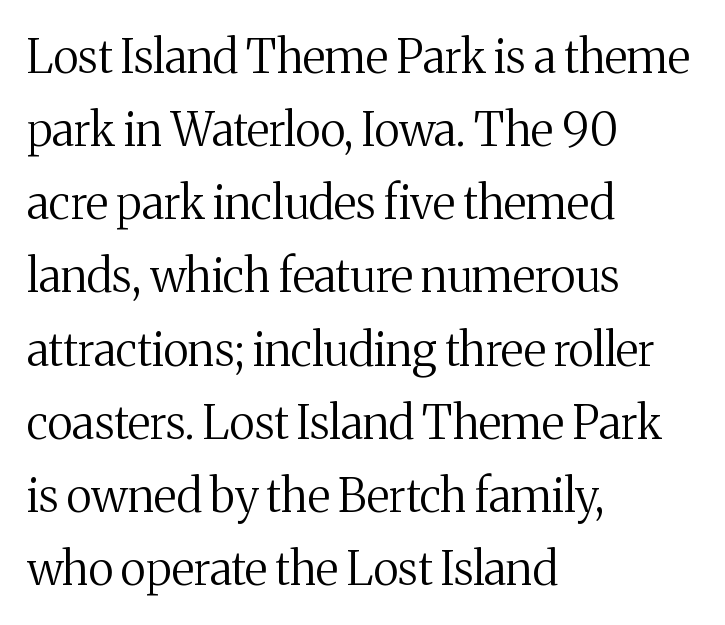
The image shows 46 px regular-weight serif type, upright; set left-aligned, normal line spacing (1.59x), normal letter spacing, not underlined; medium stroke contrast and a medium x-height.
